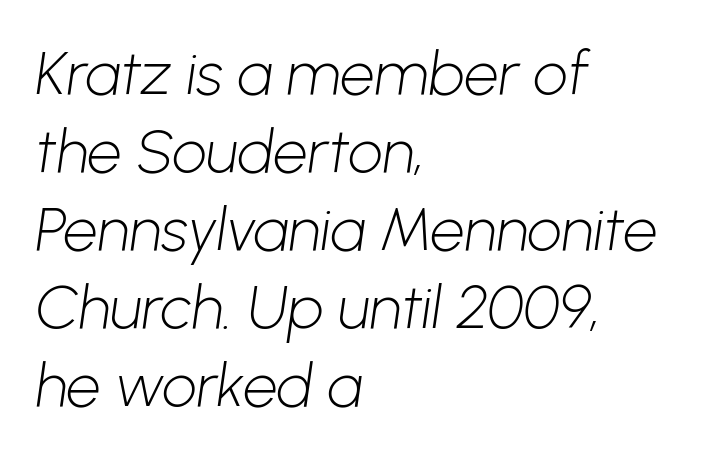
Q: Is the text bold? A: No.
Q: Is the typeface a serif or a sans-serif typeface? A: Sans-serif.
Q: Is the text underlined? A: No.
Q: How is the paragraph aligned? A: Left-aligned.
Q: Is the spacing between letters normal or unusually wide? A: Normal.
Q: Is the spacing between lines tight, normal or loose? A: Normal.
Q: Width (condensed, normal, or wide)? A: Normal.
Q: Stroke contrast? A: Low.
Q: x-height? A: Medium.
Q: Monospaced? A: No.
